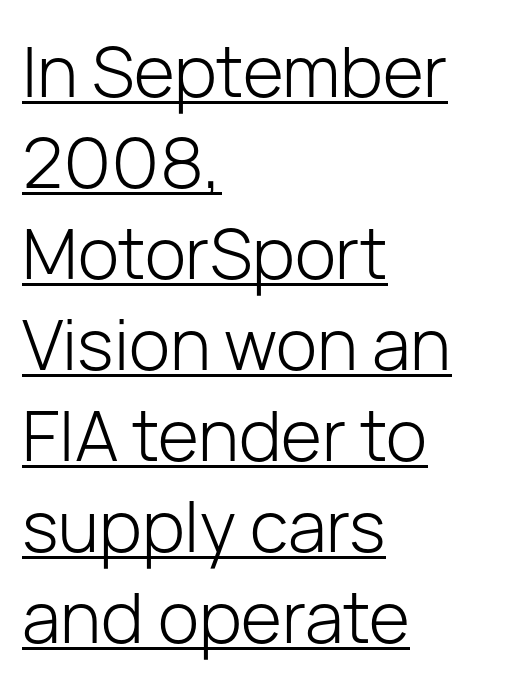
Q: Is the text bold? A: No.
Q: Is the text italic (slanted)? A: No, it is upright.
Q: Is the typeface a serif or a sans-serif typeface? A: Sans-serif.
Q: Is the text underlined? A: Yes.
Q: How is the paragraph aligned? A: Left-aligned.
Q: Is the spacing between letters normal or unusually wide? A: Normal.
Q: Is the spacing between lines tight, normal or loose? A: Normal.
Q: Width (condensed, normal, or wide)? A: Normal.
Q: Stroke contrast? A: Low.
Q: x-height? A: Medium.
Q: Monospaced? A: No.
